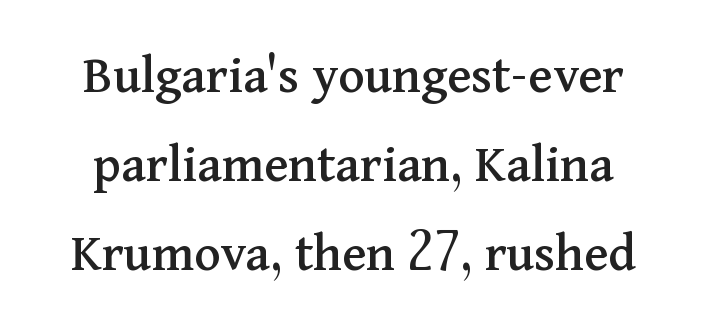
Q: Is the text italic (slanted)? A: No, it is upright.
Q: Is the typeface a serif or a sans-serif typeface? A: Serif.
Q: Is the text underlined? A: No.
Q: Is the spacing between letters normal or unusually wide? A: Normal.
Q: Is the spacing between lines tight, normal or loose? A: Normal.
Q: Width (condensed, normal, or wide)? A: Normal.
Q: Stroke contrast? A: Medium.
Q: x-height? A: Medium.
Q: Monospaced? A: No.
